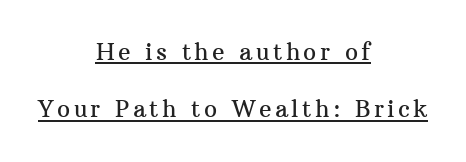
The image shows 23 px text type, upright; set centered, loose line spacing (2.48x), underlined.
